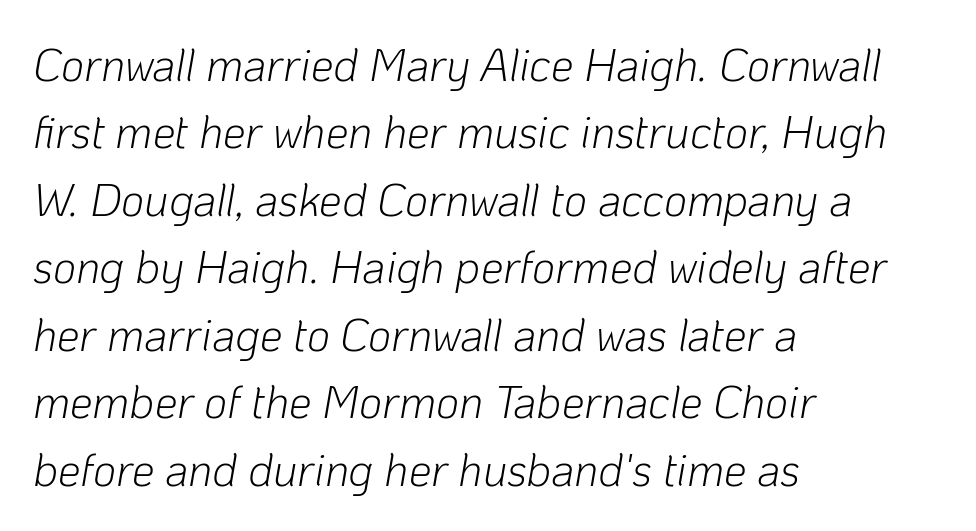
{"italic": "yes", "lean": "right", "slant_degrees": 10, "bold": "no", "weight": "light", "width": "normal", "stroke_contrast": "low", "x_height": "medium", "monospaced": "no", "underline": "no", "align": "left", "line_spacing": "normal", "line_spacing_ratio": 1.5, "letter_spacing": "normal", "letter_spacing_em": 0.0, "glyph_px": 45}
